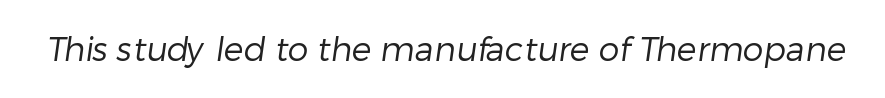
The image shows 33 px regular-weight sans-serif type; set normal letter spacing, not underlined; low stroke contrast and a medium x-height.
